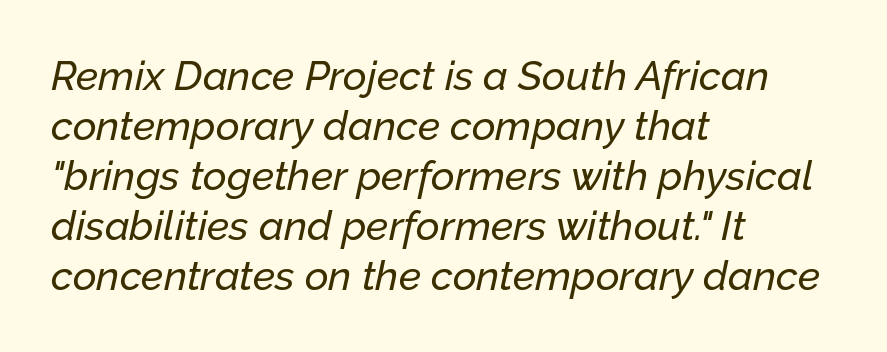
The image shows 41 px text type, italic (leaning right); set left-aligned, line spacing 1.22x, normal letter spacing, not underlined; low stroke contrast and a medium x-height.
